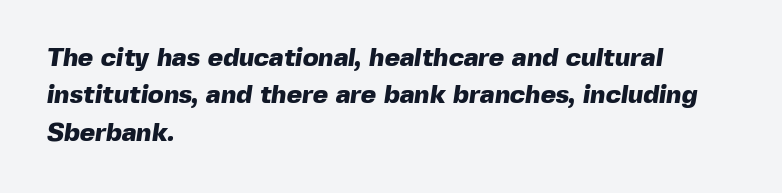
Q: Is the text bold? A: Yes.
Q: Is the text underlined? A: No.
Q: How is the paragraph aligned? A: Left-aligned.
Q: Is the spacing between letters normal or unusually wide? A: Normal.
Q: Is the spacing between lines tight, normal or loose? A: Normal.
